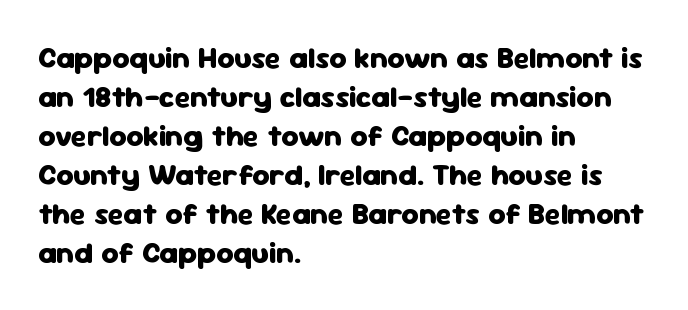
{"serif": "no", "italic": "no", "bold": "yes", "weight": "heavy", "width": "normal", "stroke_contrast": "low", "x_height": "medium", "monospaced": "no", "underline": "no", "align": "left", "line_spacing": "normal", "line_spacing_ratio": 1.3, "letter_spacing": "normal", "letter_spacing_em": 0.0, "glyph_px": 30}
